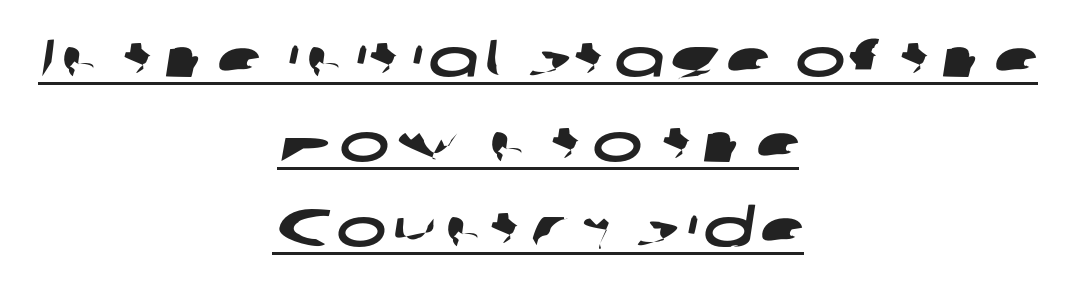
Q: Is the typeface a serif or a sans-serif typeface? A: Sans-serif.
Q: Is the text underlined? A: Yes.
Q: How is the paragraph aligned? A: Centered.
Q: Is the spacing between lines tight, normal or loose? A: Normal.
Q: Width (condensed, normal, or wide)? A: Wide.
Q: Stroke contrast? A: Low.
Q: x-height? A: Medium.
Q: Monospaced? A: No.
